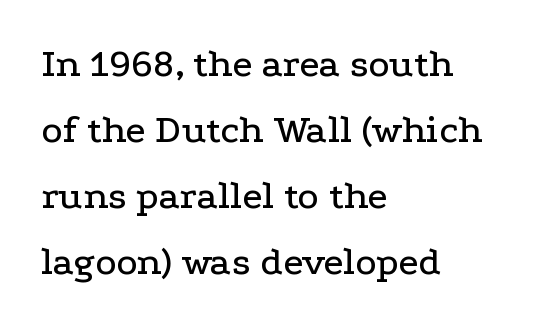
Q: Is the text italic (slanted)? A: No, it is upright.
Q: Is the typeface a serif or a sans-serif typeface? A: Serif.
Q: Is the text underlined? A: No.
Q: How is the paragraph aligned? A: Left-aligned.
Q: Is the spacing between letters normal or unusually wide? A: Normal.
Q: Is the spacing between lines tight, normal or loose? A: Normal.
Q: Width (condensed, normal, or wide)? A: Wide.
Q: Stroke contrast? A: Low.
Q: x-height? A: Medium.
Q: Monospaced? A: No.
